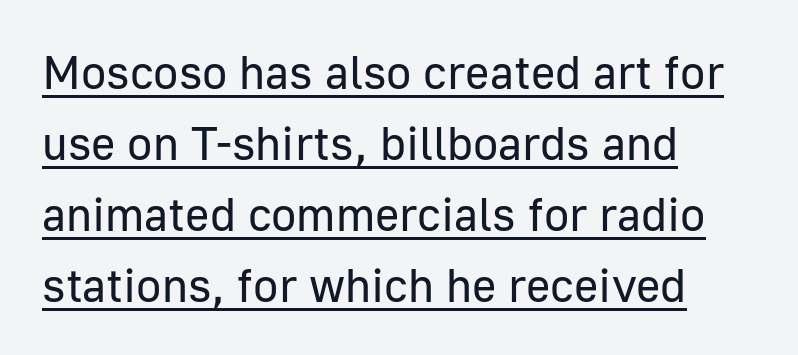
Q: Is the text bold? A: No.
Q: Is the text italic (slanted)? A: No, it is upright.
Q: Is the typeface a serif or a sans-serif typeface? A: Sans-serif.
Q: Is the text underlined? A: Yes.
Q: How is the paragraph aligned? A: Left-aligned.
Q: Is the spacing between letters normal or unusually wide? A: Normal.
Q: Is the spacing between lines tight, normal or loose? A: Normal.
Q: Width (condensed, normal, or wide)? A: Normal.
Q: Stroke contrast? A: Low.
Q: x-height? A: Medium.
Q: Monospaced? A: No.
